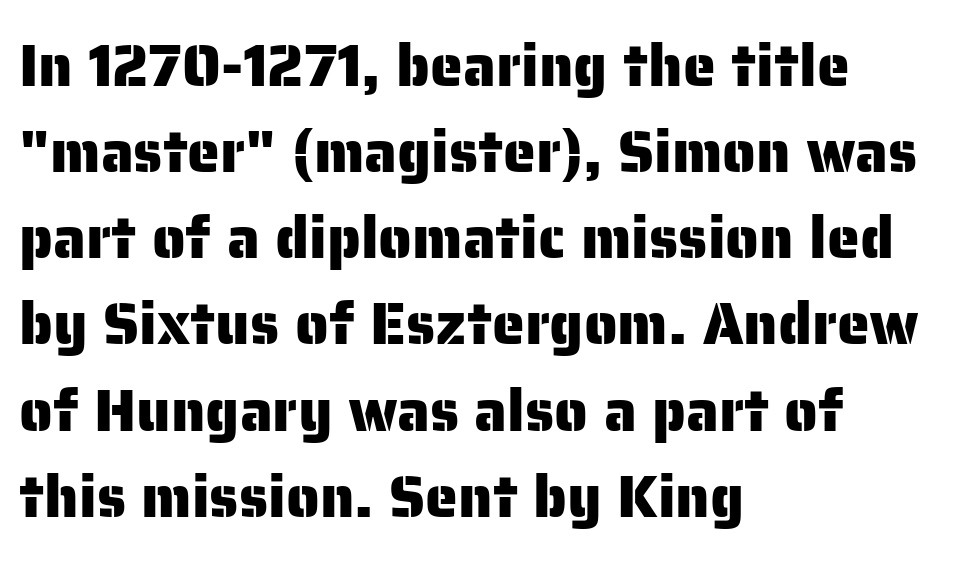
{"serif": "no", "italic": "no", "width": "normal", "stroke_contrast": "low", "x_height": "medium", "monospaced": "no", "underline": "no", "align": "left", "line_spacing": "normal", "line_spacing_ratio": 1.46, "letter_spacing": "normal", "letter_spacing_em": 0.0, "glyph_px": 59}
